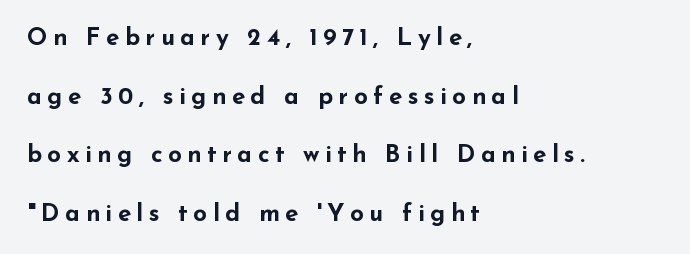
The image shows 24 px bold type, upright; set left-aligned, loose line spacing (2.44x), unusually wide letter spacing (+0.23 em), not underlined.
